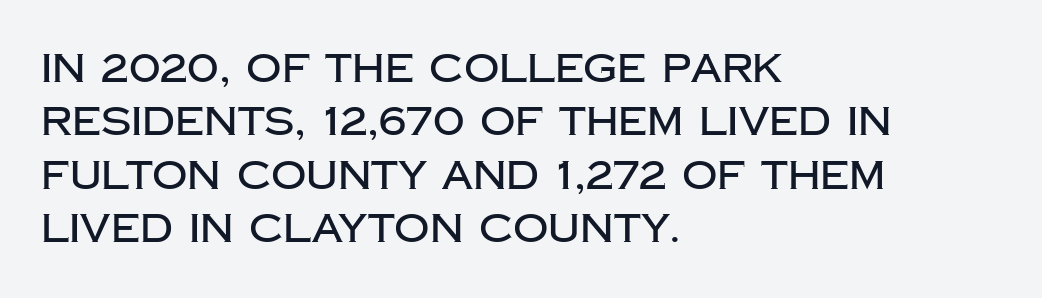
The gap between lines stays unmarked. These lines are set flush left with a ragged right edge. Honestly, the row spacing looks completely unremarkable. The face used here is proportionally spaced, like ordinary book or web type. Italic? Not at all — the glyphs are vertical. Characters follow at the spacing the type designer built in.
